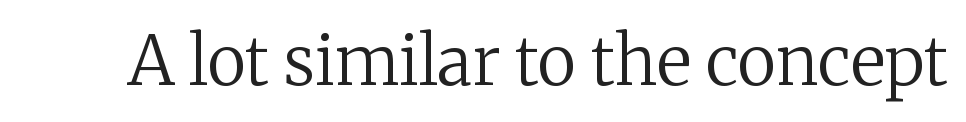
{"serif": "yes", "italic": "no", "bold": "no", "weight": "regular", "width": "normal", "stroke_contrast": "medium", "x_height": "medium", "monospaced": "no", "underline": "no", "letter_spacing": "normal", "letter_spacing_em": 0.0, "glyph_px": 68}
